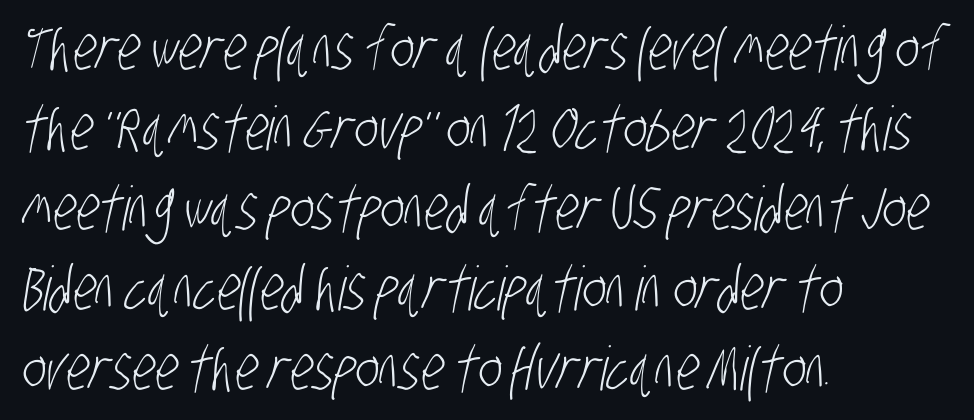
Q: Is the text bold? A: No.
Q: Is the typeface a serif or a sans-serif typeface? A: Sans-serif.
Q: Is the text underlined? A: No.
Q: How is the paragraph aligned? A: Left-aligned.
Q: Is the spacing between letters normal or unusually wide? A: Normal.
Q: Is the spacing between lines tight, normal or loose? A: Normal.
Q: Width (condensed, normal, or wide)? A: Condensed.
Q: Stroke contrast? A: Low.
Q: x-height? A: Large.
Q: Monospaced? A: No.
